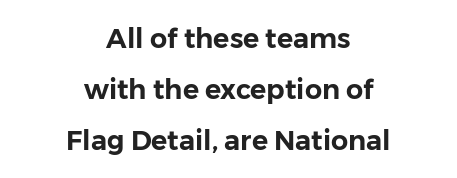
{"italic": "no", "underline": "no", "align": "center", "line_spacing_ratio": 1.88, "letter_spacing": "normal", "letter_spacing_em": 0.0, "glyph_px": 27}
